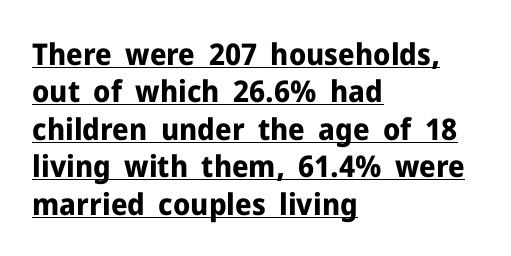
The image shows 30 px bold sans-serif type, upright; set left-aligned, normal line spacing (1.25x), normal letter spacing, underlined; low stroke contrast and a medium x-height.
